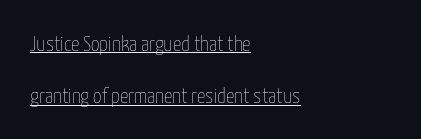
{"italic": "no", "bold": "no", "underline": "yes", "align": "left", "line_spacing": "loose", "line_spacing_ratio": 2.49, "letter_spacing": "normal", "letter_spacing_em": 0.0, "glyph_px": 21}
